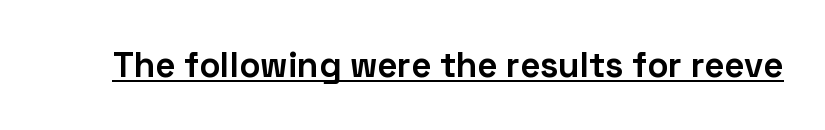
The image shows 35 px bold sans-serif type, upright; set normal letter spacing, underlined; low stroke contrast and a medium x-height.
